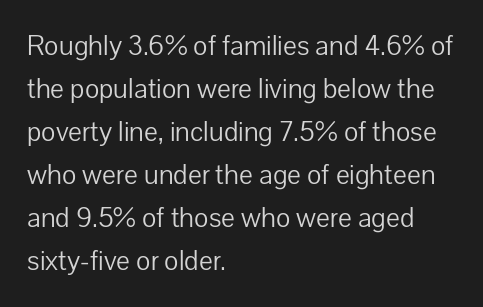
The image shows 29 px light sans-serif type, upright; set left-aligned, normal line spacing (1.48x), normal letter spacing, not underlined; low stroke contrast and a medium x-height.
